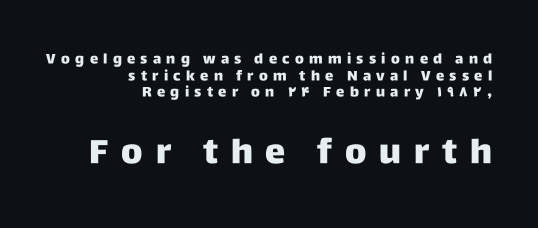
Q: Is the text italic (slanted)? A: No, it is upright.
Q: Is the typeface a serif or a sans-serif typeface? A: Sans-serif.
Q: Is the text underlined? A: No.
Q: How is the paragraph aligned? A: Right-aligned.
Q: Is the spacing between letters normal or unusually wide? A: Unusually wide.
Q: Which block of text is set in a larger size, the first (top) or the second (bottom)? A: The second (bottom) one.
Q: Width (condensed, normal, or wide)? A: Normal.
Q: Stroke contrast? A: Low.
Q: x-height? A: Large.
Q: Monospaced? A: No.
